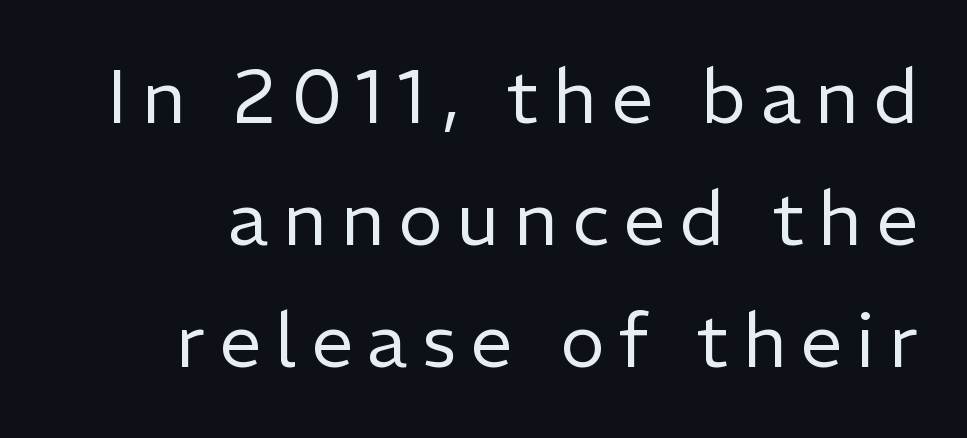
Decoration check: the copy has no underline. This is the regular roman posture of the typeface. I'd call this a sans setting — the letters go barefoot. The rendering uses natural spacing where letterforms have individual widths. Line spacing here is normal.
